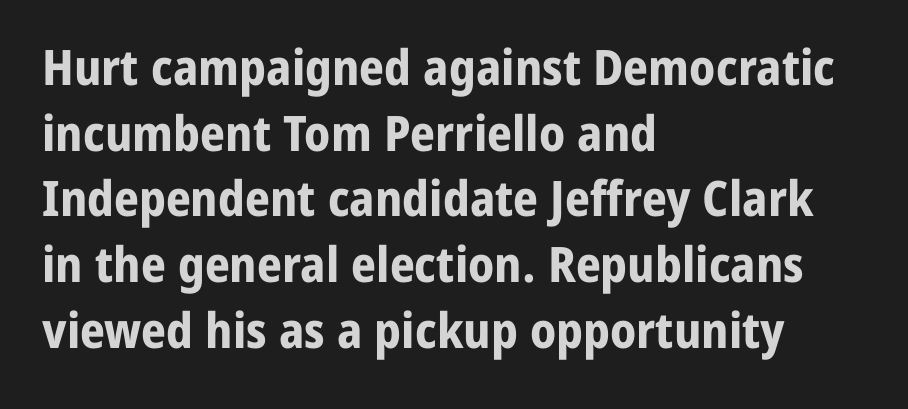
The image shows 49 px bold sans-serif type, upright; set left-aligned, normal line spacing (1.34x), normal letter spacing, not underlined; low stroke contrast and a medium x-height.
